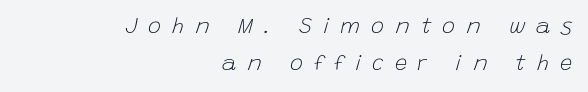
Q: Is the text bold? A: No.
Q: Is the text italic (slanted)? A: Yes, it leans right by about 15 degrees.
Q: Is the text underlined? A: No.
Q: How is the paragraph aligned? A: Right-aligned.
Q: Is the spacing between letters normal or unusually wide? A: Unusually wide.
Q: Is the spacing between lines tight, normal or loose? A: Normal.
